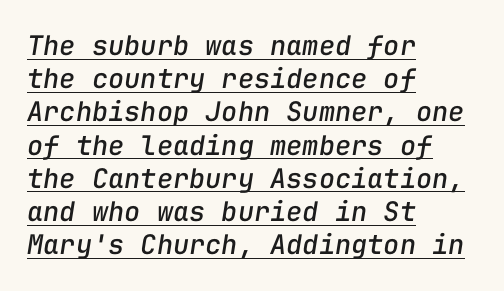
Q: Is the text italic (slanted)? A: Yes, it leans right by about 9 degrees.
Q: Is the text underlined? A: Yes.
Q: How is the paragraph aligned? A: Left-aligned.
Q: Is the spacing between letters normal or unusually wide? A: Normal.
